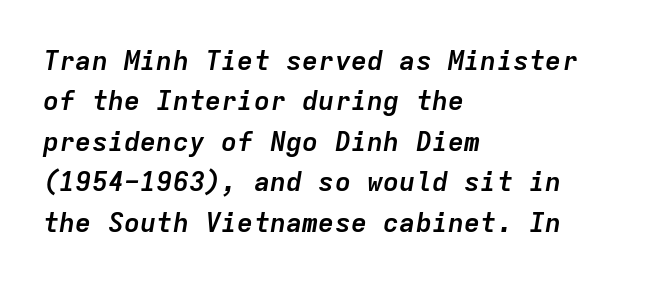
The image shows 27 px bold type, italic (leaning right); set left-aligned, normal line spacing (1.5x), normal letter spacing, not underlined.
